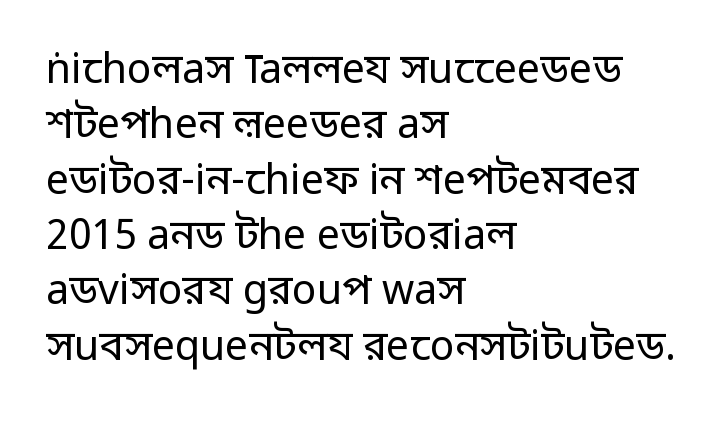
Does the copy run flush right? No — it runs flush left. The rendering uses natural spacing where letterforms have individual widths. The characters are drawn with everyday or finer stroke widths. Here the glyphs are tracked normally, forming tight word shapes.
